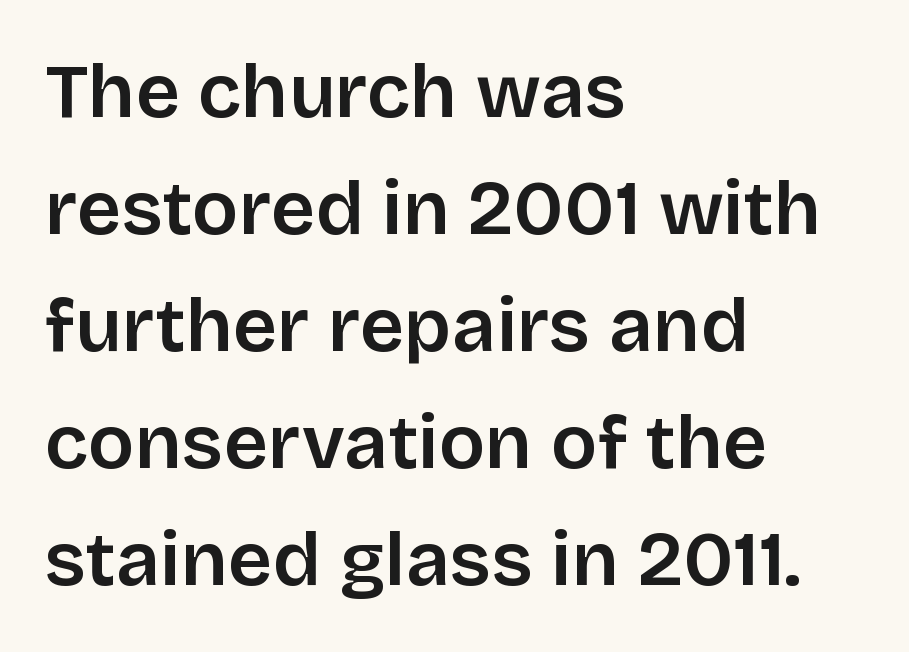
Q: Is the text bold? A: Semi-bold.
Q: Is the text italic (slanted)? A: No, it is upright.
Q: Is the typeface a serif or a sans-serif typeface? A: Sans-serif.
Q: Is the text underlined? A: No.
Q: How is the paragraph aligned? A: Left-aligned.
Q: Is the spacing between letters normal or unusually wide? A: Normal.
Q: Is the spacing between lines tight, normal or loose? A: Normal.
Q: Width (condensed, normal, or wide)? A: Normal.
Q: Stroke contrast? A: Low.
Q: x-height? A: Large.
Q: Monospaced? A: No.
